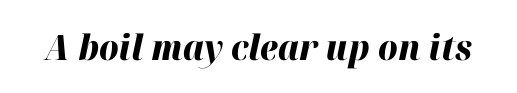
The image shows 35 px heavy type, italic (leaning right); set normal letter spacing, not underlined; high stroke contrast and a medium x-height.
